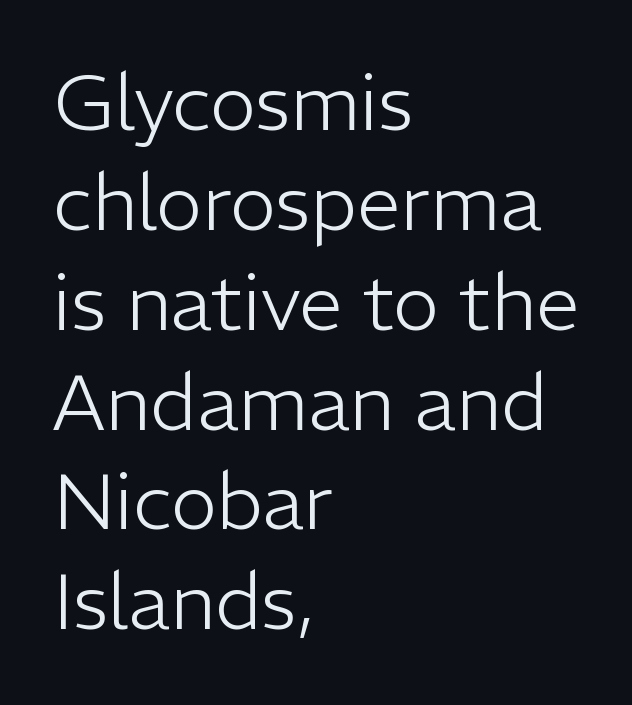
{"serif": "no", "italic": "no", "bold": "no", "weight": "light", "width": "normal", "stroke_contrast": "low", "x_height": "medium", "monospaced": "no", "underline": "no", "align": "left", "line_spacing": "normal", "line_spacing_ratio": 1.28, "letter_spacing": "normal", "letter_spacing_em": 0.0, "glyph_px": 78}
